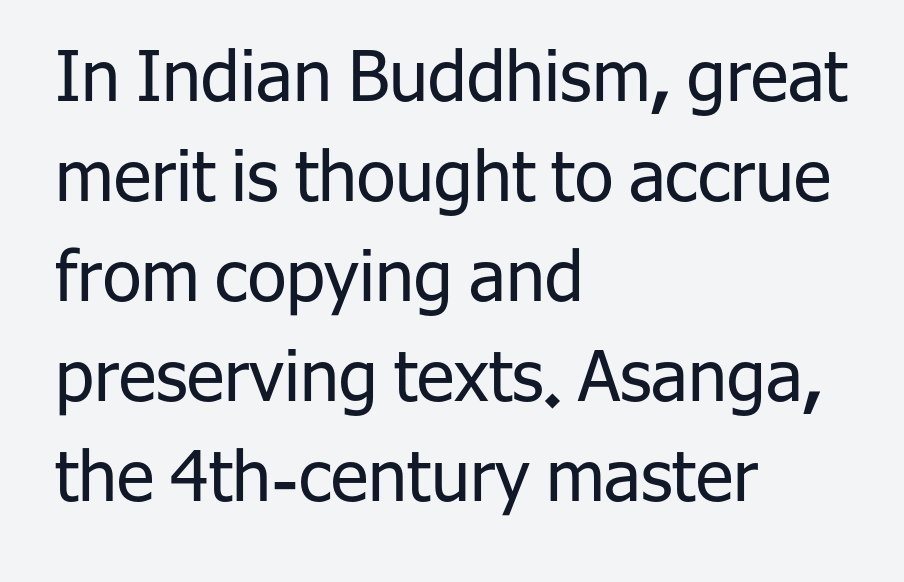
Q: Is the text bold? A: No.
Q: Is the text italic (slanted)? A: No, it is upright.
Q: Is the typeface a serif or a sans-serif typeface? A: Sans-serif.
Q: Is the text underlined? A: No.
Q: How is the paragraph aligned? A: Left-aligned.
Q: Is the spacing between letters normal or unusually wide? A: Normal.
Q: Is the spacing between lines tight, normal or loose? A: Normal.
Q: Width (condensed, normal, or wide)? A: Normal.
Q: Stroke contrast? A: Low.
Q: x-height? A: Medium.
Q: Monospaced? A: No.
